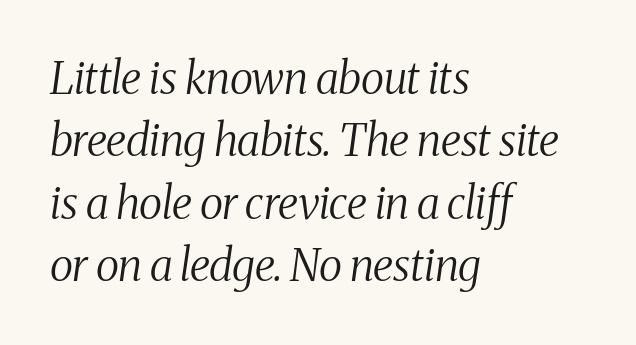
{"serif": "yes", "italic": "yes", "lean": "right", "slant_degrees": 8, "bold": "no", "weight": "regular", "width": "condensed", "stroke_contrast": "medium", "x_height": "medium", "monospaced": "no", "underline": "no", "align": "left", "line_spacing": "normal", "line_spacing_ratio": 1.42, "letter_spacing": "normal", "letter_spacing_em": 0.0, "glyph_px": 44}
